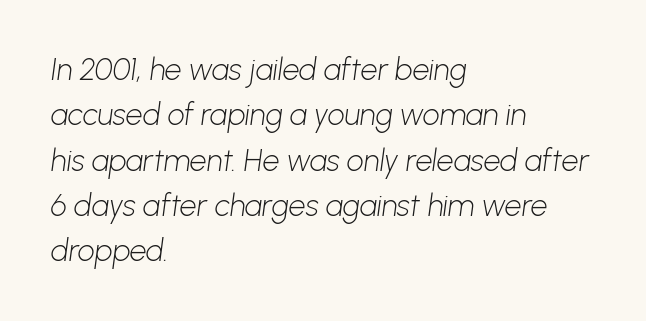
{"serif": "no", "bold": "no", "weight": "light", "width": "normal", "stroke_contrast": "low", "x_height": "medium", "monospaced": "no", "underline": "no", "align": "left", "line_spacing": "normal", "line_spacing_ratio": 1.51, "letter_spacing": "normal", "letter_spacing_em": 0.0, "glyph_px": 30}
